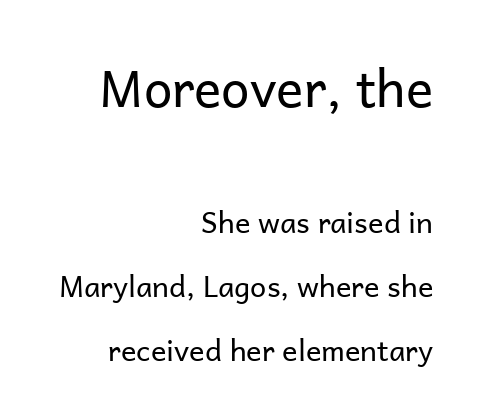
{"serif": "no", "italic": "no", "bold": "no", "weight": "regular", "width": "normal", "stroke_contrast": "low", "x_height": "medium", "monospaced": "no", "underline": "no", "align": "right", "line_spacing": "loose", "line_spacing_ratio": 2.2, "letter_spacing": "normal", "letter_spacing_em": 0.0, "larger_block": "first", "size_ratio": 1.76, "glyph_px": 51}
